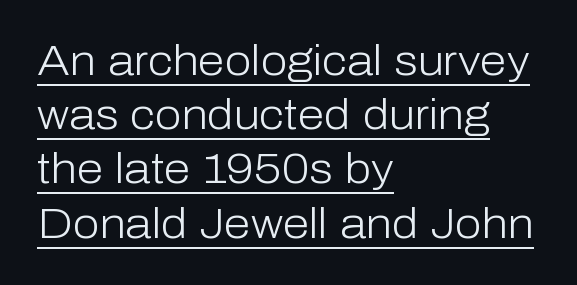
Are there feet on the stems? There aren't — it's a sans. Does the leading feel generous? No, just average. Where is the straight margin? On the left. A typesetter would mark this as roman, not italic.
